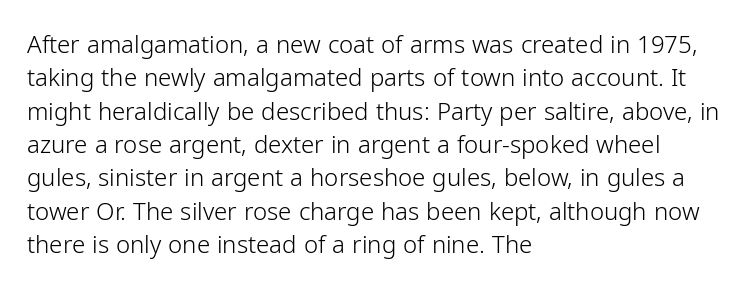
{"italic": "no", "bold": "no", "underline": "no", "align": "left", "line_spacing": "normal", "line_spacing_ratio": 1.39, "letter_spacing": "normal", "letter_spacing_em": 0.0, "glyph_px": 24}
